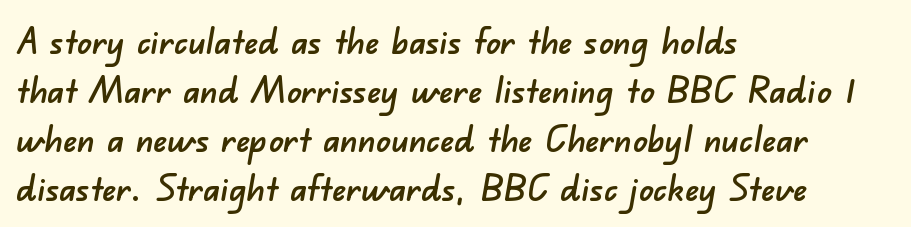
Q: Is the typeface a serif or a sans-serif typeface? A: Sans-serif.
Q: Is the text underlined? A: No.
Q: How is the paragraph aligned? A: Left-aligned.
Q: Is the spacing between letters normal or unusually wide? A: Normal.
Q: Is the spacing between lines tight, normal or loose? A: Normal.
Q: Width (condensed, normal, or wide)? A: Normal.
Q: Stroke contrast? A: Low.
Q: x-height? A: Small.
Q: Monospaced? A: No.
